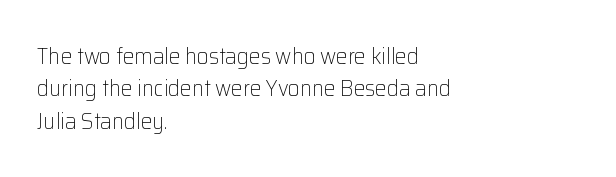
The tracking reads as untouched default to a designer's eye. Layout note: lines flush left. Students, observe: this is what conventionally led text looks like. Underline: absent.
